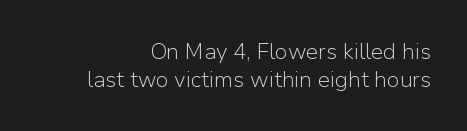
Q: Is the text bold? A: No.
Q: Is the text italic (slanted)? A: No, it is upright.
Q: Is the text underlined? A: No.
Q: Is the spacing between letters normal or unusually wide? A: Normal.
Q: Is the spacing between lines tight, normal or loose? A: Normal.
